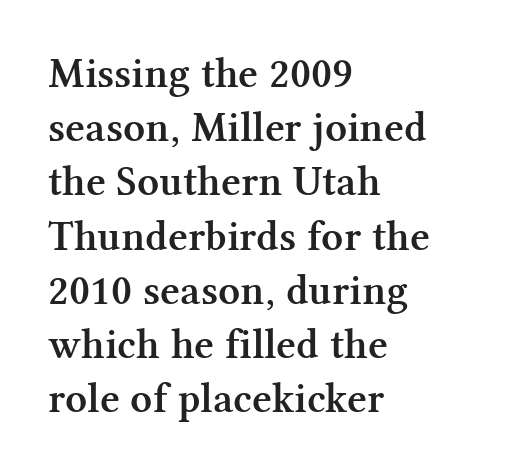
The image shows 43 px semibold serif type, upright; set left-aligned, normal line spacing (1.26x), normal letter spacing, not underlined; medium stroke contrast and a medium x-height.
